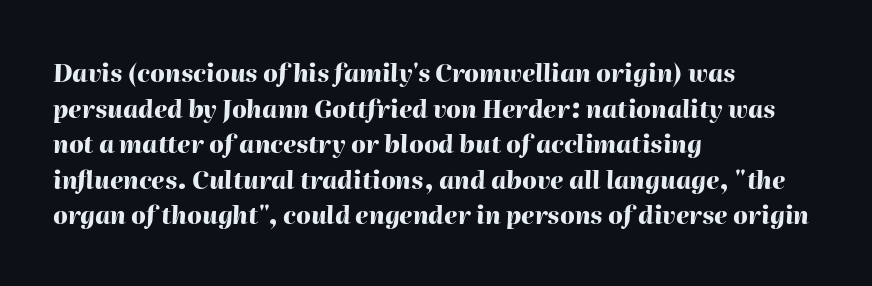
The image shows 24 px bold type, italic (leaning right); set left-aligned, normal line spacing (1.48x), normal letter spacing, not underlined.
